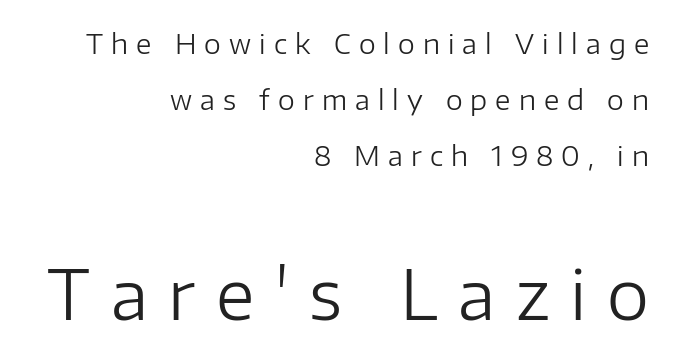
The image shows 68 px regular-weight sans-serif type, upright; set right-aligned, loose line spacing (2.08x), unusually wide letter spacing (+0.3 em), not underlined; the second (bottom) block is 2.52x larger; low stroke contrast and a medium x-height.
